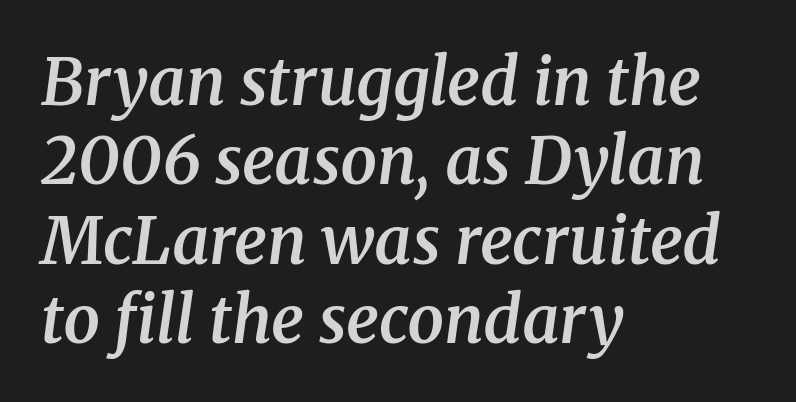
Compared with ordinary roman type, these characters are visibly tilted. The area under the type is left untouched. Observe the serifs anchoring each vertical stroke in this sample. Inter-character spacing is left at the font's built-in metrics. Looks like regular typesetting: each glyph gets only the width it needs. Is the type bold? Partly — it's a semibold, heavier than regular but not fully bold.
